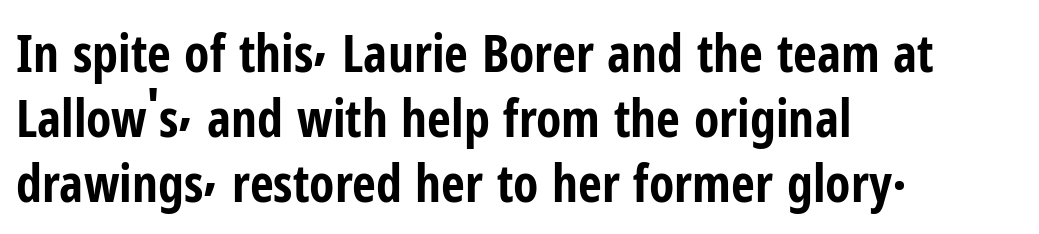
The image shows 52 px bold, condensed sans-serif type, upright; set left-aligned, normal line spacing (1.25x), normal letter spacing, not underlined; low stroke contrast and a medium x-height.
